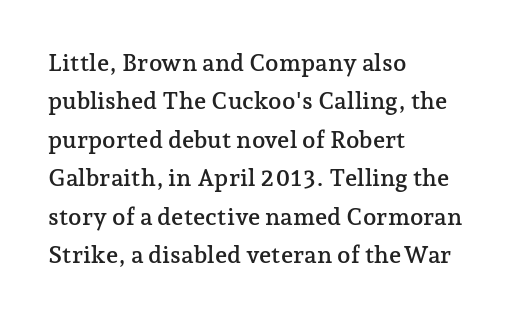
Q: Is the text italic (slanted)? A: No, it is upright.
Q: Is the text underlined? A: No.
Q: How is the paragraph aligned? A: Left-aligned.
Q: Is the spacing between letters normal or unusually wide? A: Normal.
Q: Is the spacing between lines tight, normal or loose? A: Normal.
